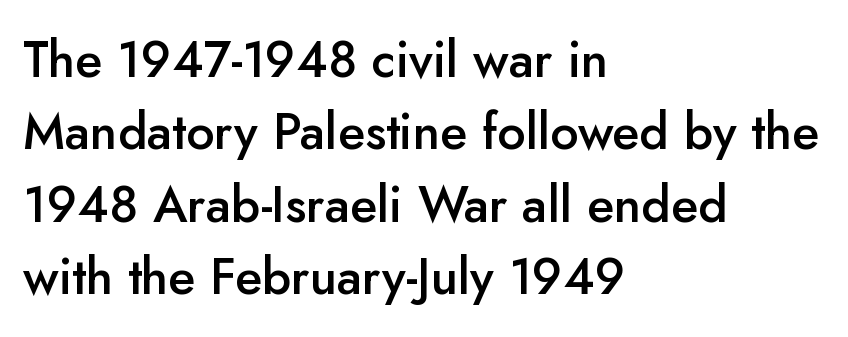
The image shows 50 px semibold sans-serif type, upright; set left-aligned, normal line spacing (1.45x), normal letter spacing, not underlined; low stroke contrast and a small x-height.
